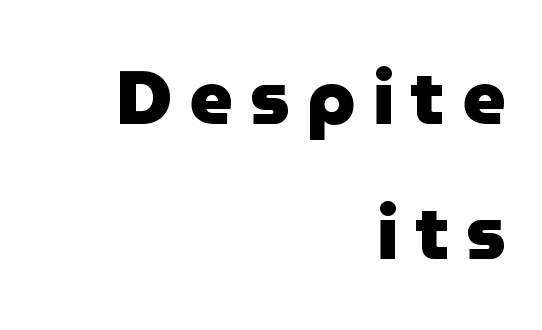
{"serif": "no", "italic": "no", "bold": "yes", "weight": "heavy", "width": "normal", "stroke_contrast": "low", "x_height": "medium", "monospaced": "no", "underline": "no", "align": "right", "line_spacing_ratio": 1.78, "letter_spacing": "wide", "letter_spacing_em": 0.22, "glyph_px": 76}
